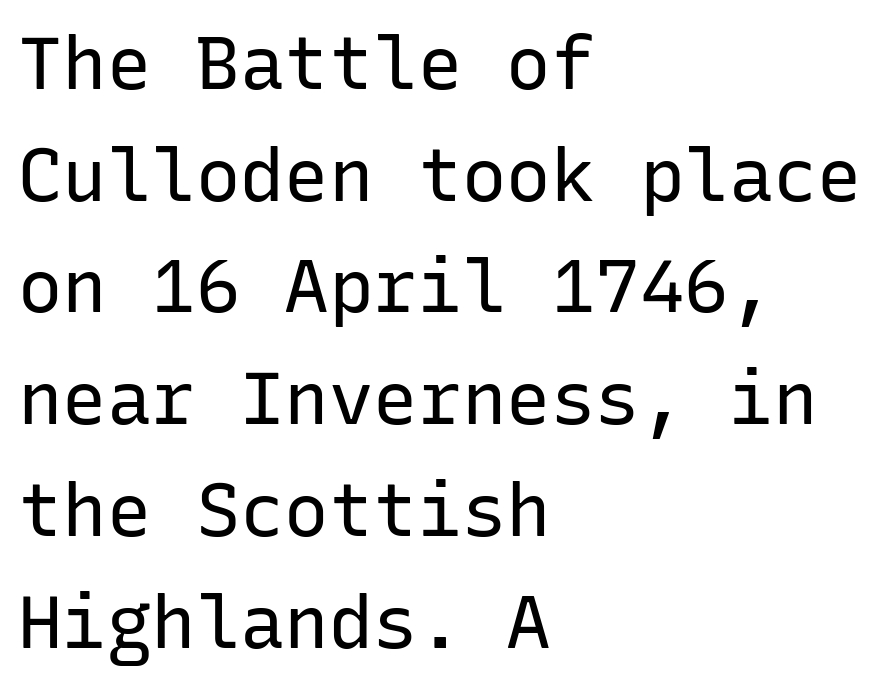
Rule under the text: the space is simply empty. Every stem runs plumb, perpendicular to the baseline. In terms of leading, this rendering sits right in the middle. Letters have the restrained weight of plain body copy at most. What stands out about the letter spacing? Nothing — it is the standard amount. The font family rendered here belongs to the sans-serif group.
